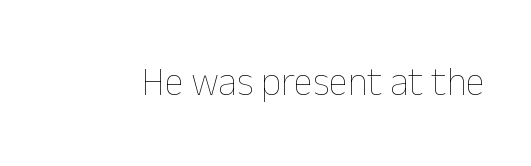
The image shows 39 px thin type, upright; set normal letter spacing, not underlined; low stroke contrast and a medium x-height.
